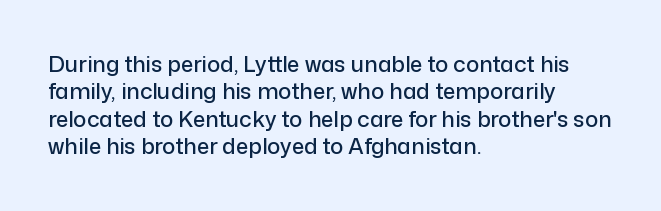
The image shows 22 px text type, upright; set left-aligned, normal line spacing (1.25x), normal letter spacing, not underlined.
